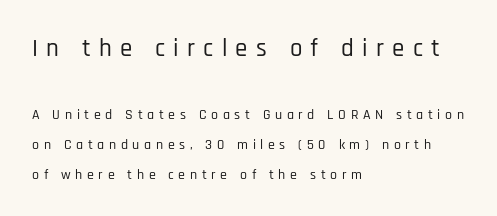
{"italic": "no", "underline": "no", "align": "left", "line_spacing": "loose", "line_spacing_ratio": 2.13, "letter_spacing": "wide", "letter_spacing_em": 0.33, "larger_block": "first", "size_ratio": 1.79, "glyph_px": 25}
